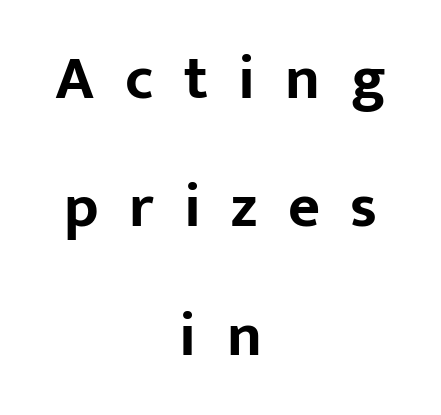
The image shows 62 px bold sans-serif type, upright; set centered, loose line spacing (2.07x), unusually wide letter spacing (+0.49 em), not underlined; low stroke contrast and a medium x-height.
